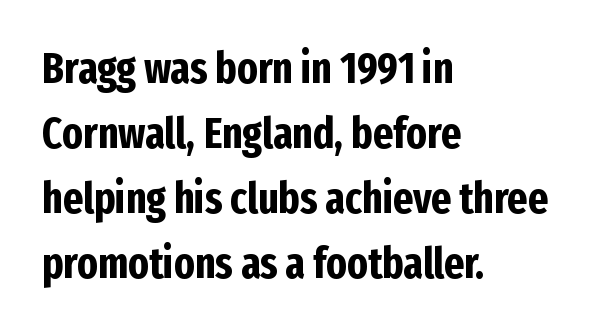
Nothing sits at the stroke ends, so this counts as sans-serif. The space between consecutive lines is moderate. When letters stand straight like this, we call the style roman or upright. How heavy is the stroke? Heavy — this is a bold. The tracking reads as untouched default to a designer's eye.
